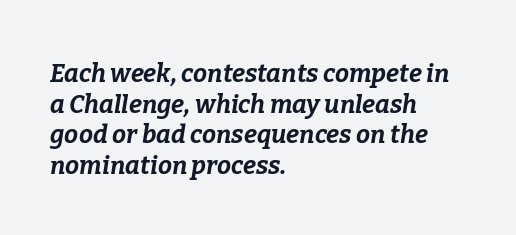
{"italic": "yes", "lean": "right", "slant_degrees": 9, "bold": "yes", "underline": "no", "align": "left", "line_spacing_ratio": 1.23, "letter_spacing": "normal", "letter_spacing_em": 0.0, "glyph_px": 25}
